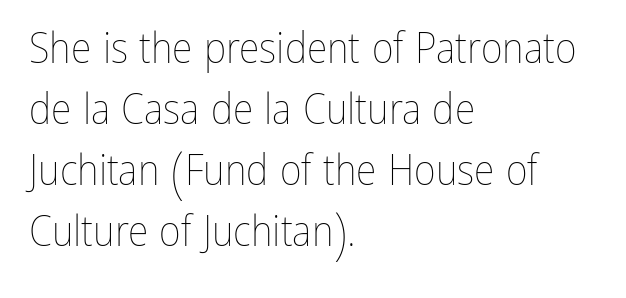
This block has exactly the height ordinary leading produces. The type is set solid horizontally, with unmodified tracking. These lines are rendered in a variable-pitch font. Each stroke keeps to a modest, everyday thickness or less.
